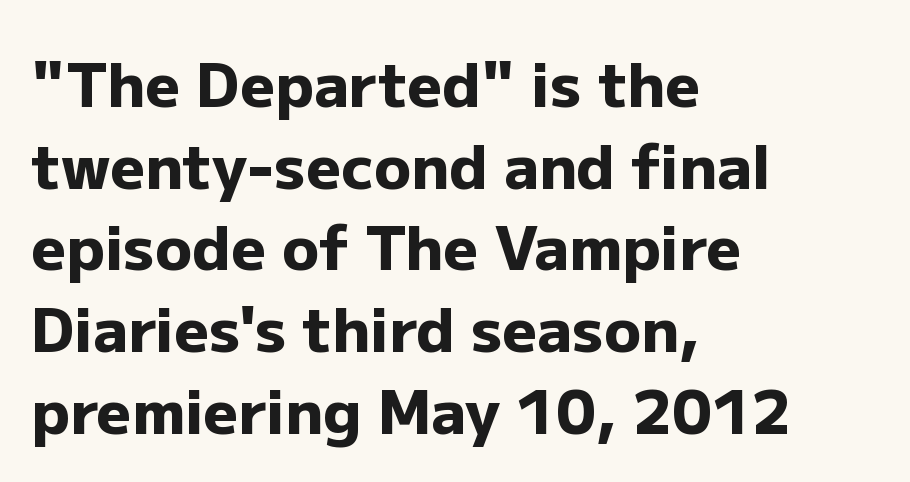
Line starts are locked; line ends wander. The designer left line spacing at the default. Do the letters lean? They stand straight. Is this a fixed-width face? No — the glyphs have proportional, varying widths.
